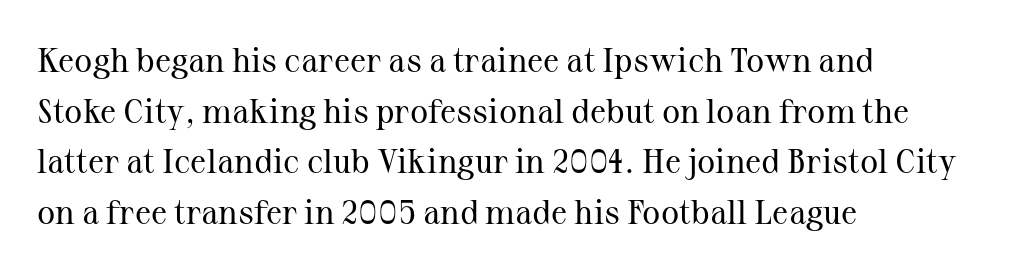
{"serif": "yes", "italic": "no", "bold": "no", "weight": "regular", "width": "normal", "stroke_contrast": "medium", "x_height": "medium", "monospaced": "no", "underline": "no", "align": "left", "line_spacing": "normal", "line_spacing_ratio": 1.49, "letter_spacing": "normal", "letter_spacing_em": 0.0, "glyph_px": 34}
